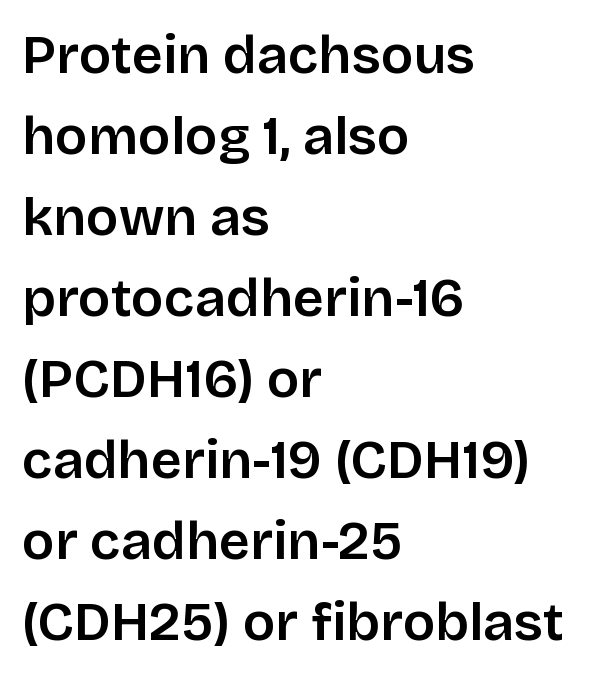
The rendering anchors every line to the left-hand side. Rule under the text: the space is simply empty. Does the weight exceed regular? Yes, but only to semibold. Looks like regular typesetting: each glyph gets only the width it needs. The rendering shows plain stroke endings on the letterforms — a sans-serif design.
